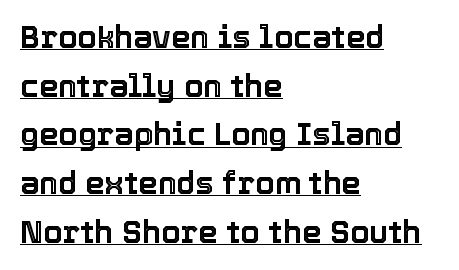
When letters stand straight like this, we call the style roman or upright. Students, note that the glyphs here touch the page at normal intervals. Underlining? Definitely there. Students, observe: this is what conventionally led text looks like. The passage shown is typed in a proportional face where columns would drift.
